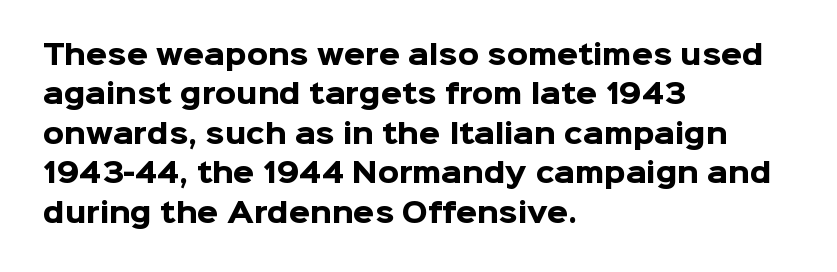
The image shows 27 px bold type, upright; set left-aligned, normal line spacing (1.46x), normal letter spacing, not underlined.
